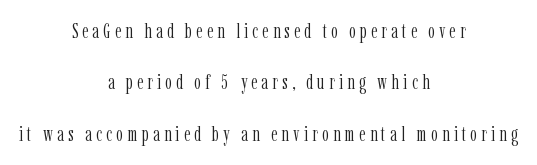
The space between consecutive lines is lavish. Inter-character spacing is expanded well beyond the font's built-in metrics. Stems here are at most as thick as an everyday book face. Visually the block forms a symmetrical silhouette, jagged on both flanks. Nobody drew a line under any word here.
